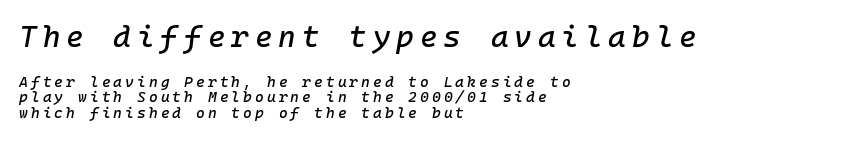
The image shows 30 px text type, italic (leaning right), monospaced; set left-aligned, tight line spacing (1.01x), unusually wide letter spacing (+0.2 em), not underlined; the first (top) block is 2.0x larger; low stroke contrast and a medium x-height.
